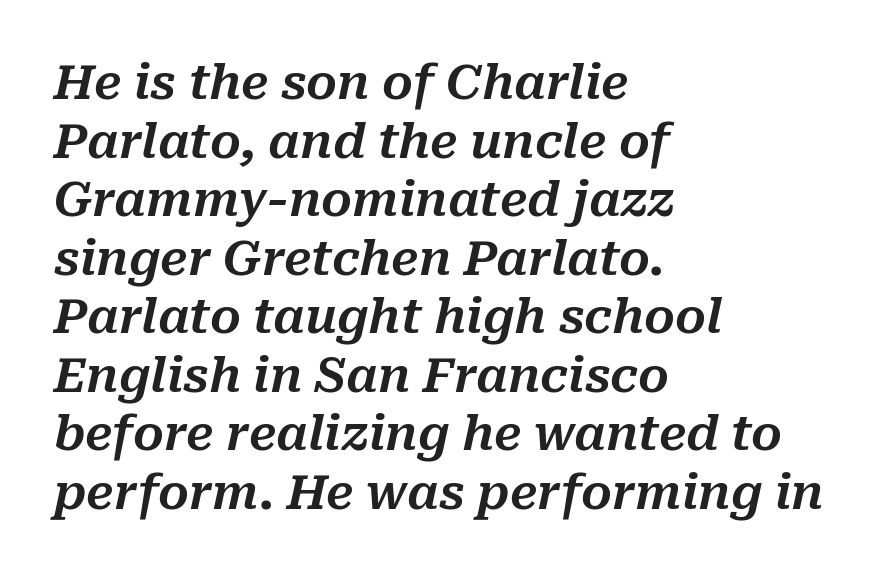
The paragraph has a hard left edge and a soft right edge. Designer's note — italics engaged. The face used here is proportionally spaced, like ordinary book or web type. The area under the type is left untouched.
